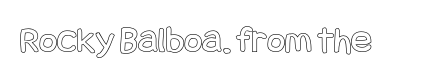
Observe the ordinary spacing: letters are neighbours, not strangers. Rendered with straight, roman letterforms. The zone under the glyphs is completely vacant.
